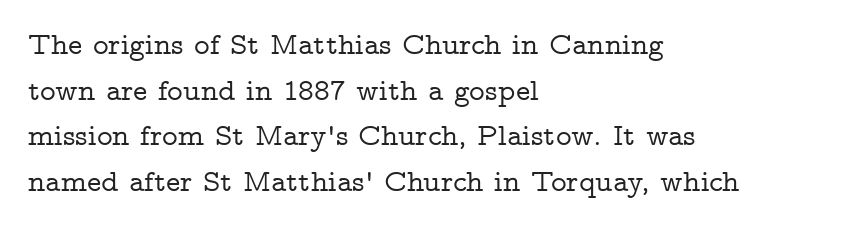
Q: Is the text italic (slanted)? A: No, it is upright.
Q: Is the typeface a serif or a sans-serif typeface? A: Serif.
Q: Is the text underlined? A: No.
Q: How is the paragraph aligned? A: Left-aligned.
Q: Is the spacing between letters normal or unusually wide? A: Normal.
Q: Is the spacing between lines tight, normal or loose? A: Normal.
Q: Width (condensed, normal, or wide)? A: Wide.
Q: Stroke contrast? A: Low.
Q: x-height? A: Medium.
Q: Monospaced? A: No.
